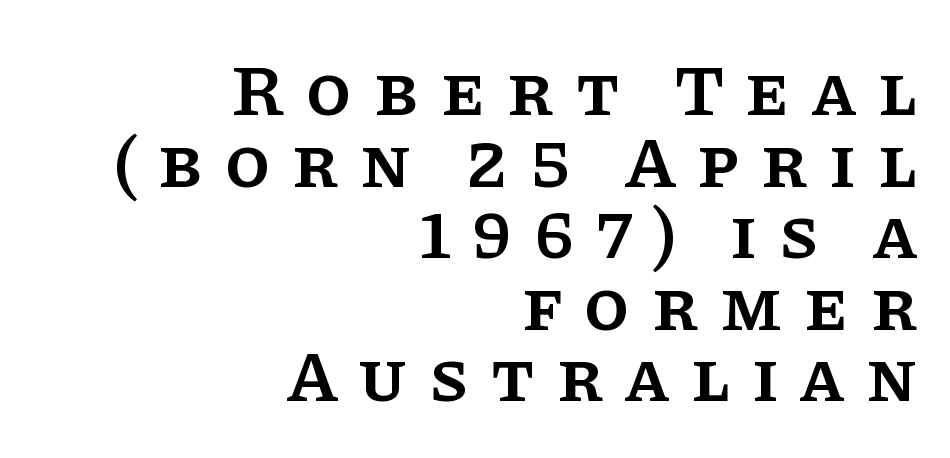
The image shows 73 px semibold serif type, upright; set right-aligned, tight line spacing (0.98x), unusually wide letter spacing (+0.3 em), not underlined; low stroke contrast and a large x-height.
